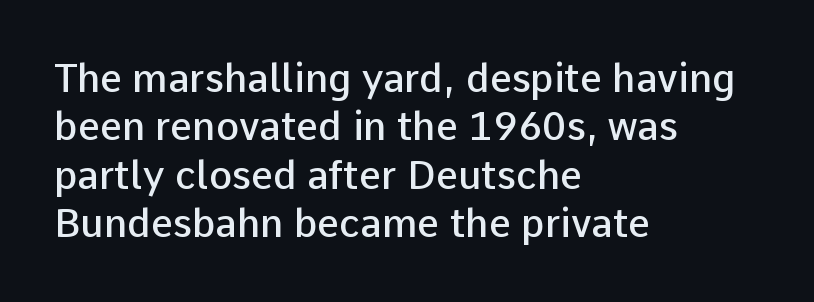
Q: Is the text bold? A: Semi-bold.
Q: Is the text italic (slanted)? A: No, it is upright.
Q: Is the typeface a serif or a sans-serif typeface? A: Sans-serif.
Q: Is the text underlined? A: No.
Q: How is the paragraph aligned? A: Left-aligned.
Q: Is the spacing between letters normal or unusually wide? A: Normal.
Q: Width (condensed, normal, or wide)? A: Normal.
Q: Stroke contrast? A: Low.
Q: x-height? A: Medium.
Q: Monospaced? A: No.
